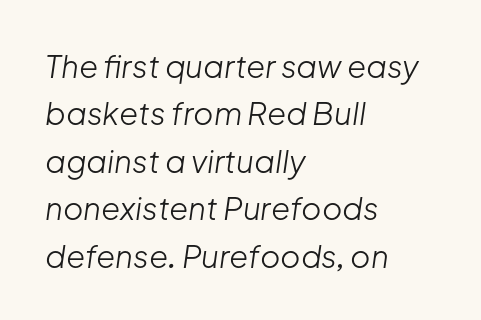
Which margin do the lines hug? The left one — the right edge is uneven. The cut favours lightness, reaching ordinary text weight at its darkest. A typesetter would call this proportional, since set widths differ per character. Rendered with sloped, italic letterforms. Here the glyphs are tracked normally, forming tight word shapes. Any mark beneath the type? The region is blank.
